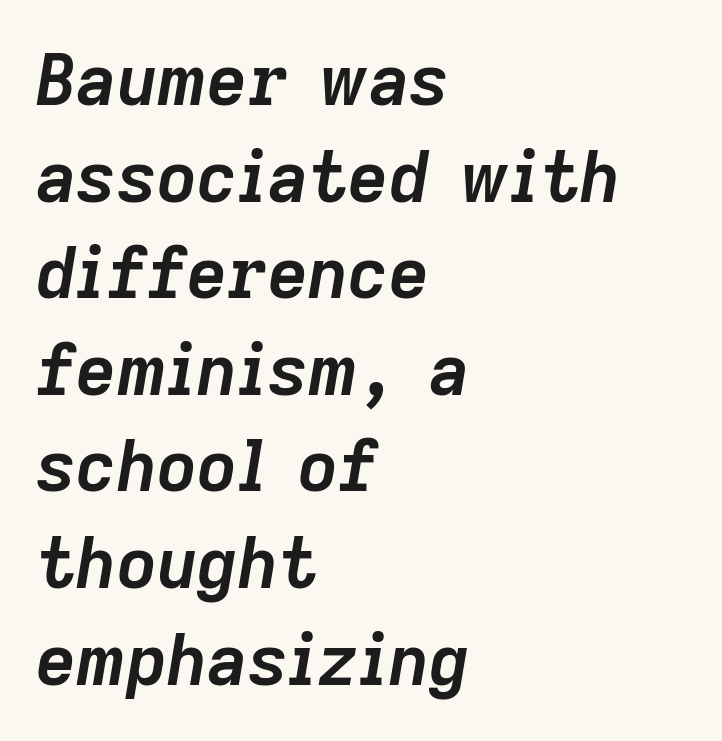
The image shows 70 px semibold type, italic (leaning right); set left-aligned, normal line spacing (1.38x), normal letter spacing, not underlined; low stroke contrast and a medium x-height.
